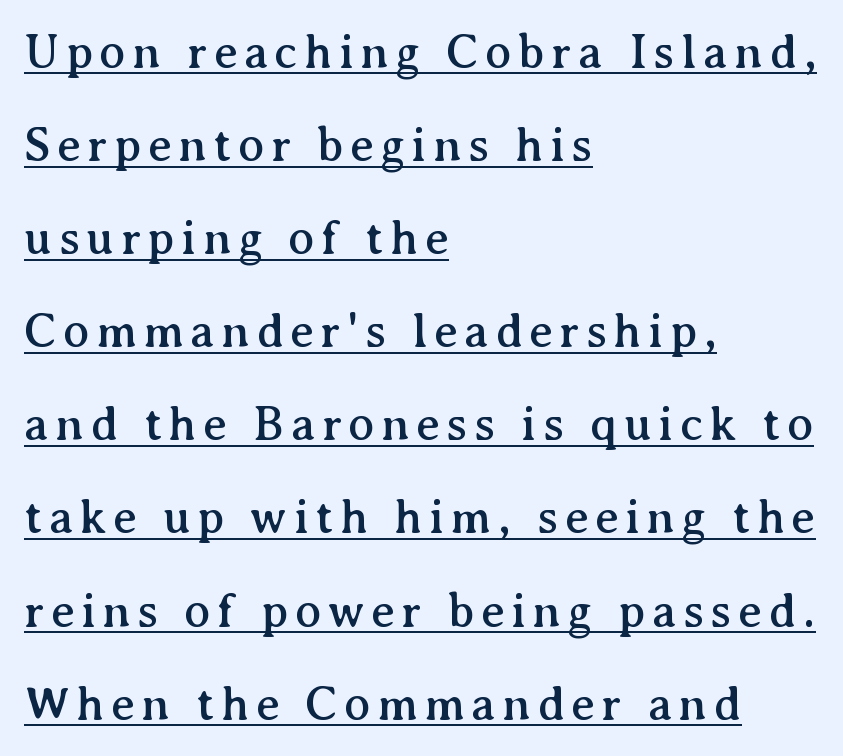
Q: Is the text italic (slanted)? A: No, it is upright.
Q: Is the typeface a serif or a sans-serif typeface? A: Serif.
Q: Is the text underlined? A: Yes.
Q: How is the paragraph aligned? A: Left-aligned.
Q: Is the spacing between lines tight, normal or loose? A: Loose.
Q: Width (condensed, normal, or wide)? A: Normal.
Q: Stroke contrast? A: Medium.
Q: x-height? A: Medium.
Q: Monospaced? A: No.
